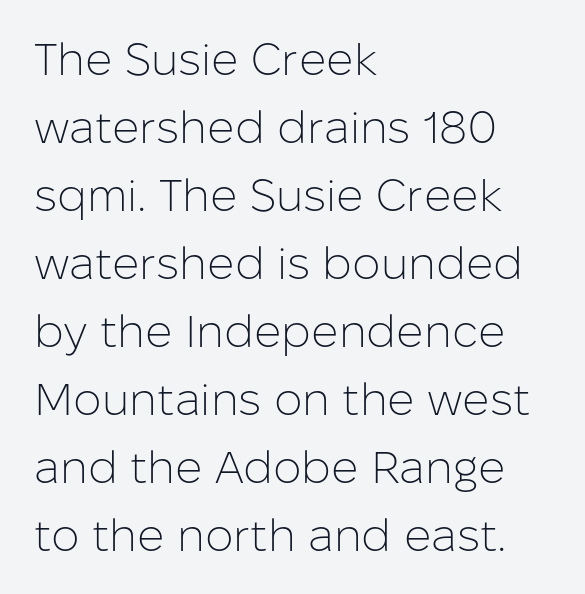
The text was rendered using a sans face with plain stroke endings. Each word holds together tightly as a unit, with standard inter-letter gaps. Each row of text sits above clean, open space. Compared with a typical body face, this is equally light or lighter still. The rows are spaced the way most documents space them.
